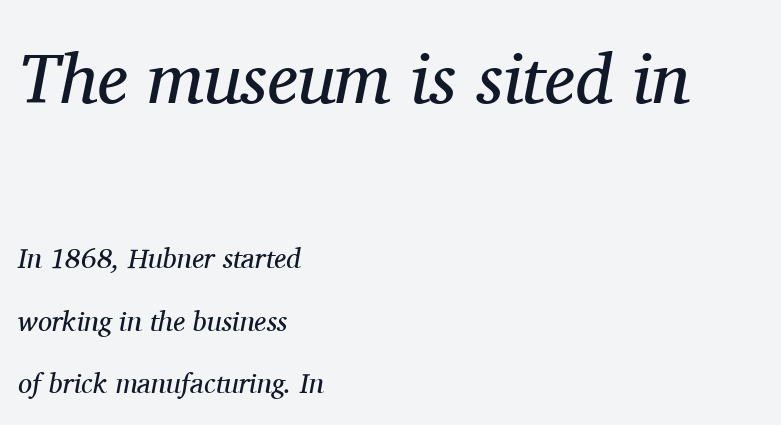
The image shows 71 px regular-weight serif type, italic (leaning right); set left-aligned, loose line spacing (2.24x), normal letter spacing, not underlined; the first (top) block is 2.54x larger; medium stroke contrast and a medium x-height.
